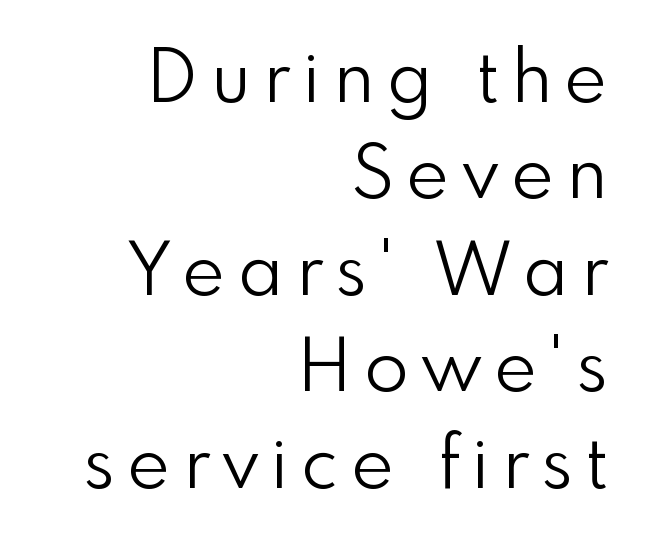
The characters are drawn with everyday or finer stroke widths. If you drew a ruler down the right edge, every line would touch it. The letters stand upright; this is a roman face. These lines are rendered in a variable-pitch font. Plain, unruled lines of type.
